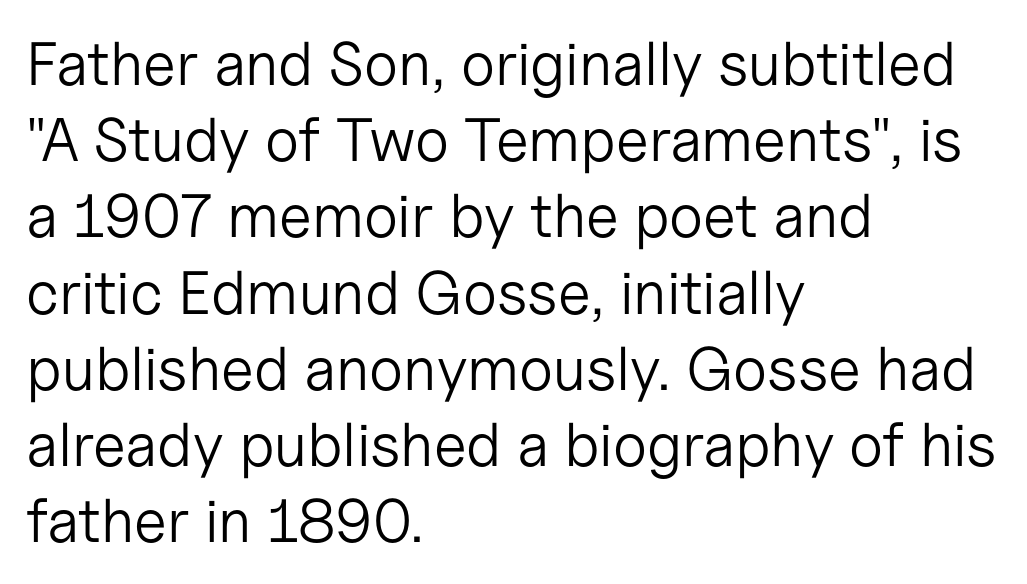
Line beginnings align vertically; line endings do not. Check the space under the baseline: it is left empty. These lines keep a tight, regular rhythm from letter to letter. Classification — sans serif. Regarding leading, the lines here are spaced in the standard way. Note the varied advance widths — an 'i' is clearly narrower than an 'm'.
